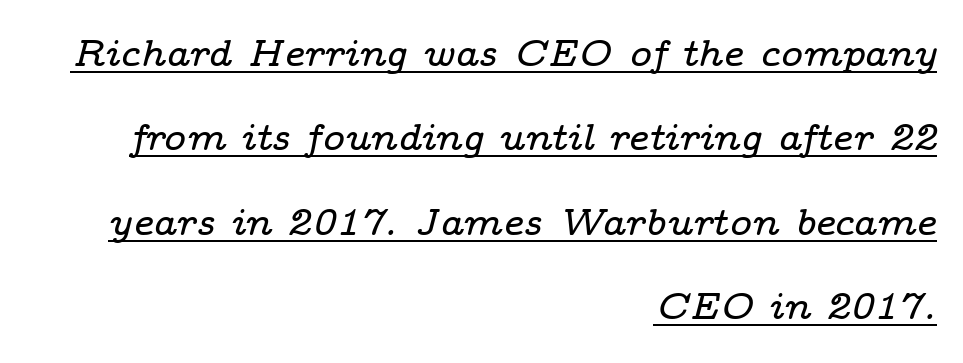
The rendering uses a large line-height, opening up the rows. Are there feet on the stems? There are — it's a serif. The compositor pushed each line to the right boundary. Is there an underline? Yes — a line sits under the letters. Short note: letters normally spaced. Looking at the ascenders, they clearly lean.
